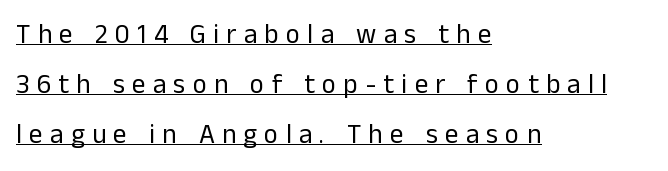
{"italic": "no", "bold": "no", "underline": "yes", "align": "left", "line_spacing_ratio": 1.85, "letter_spacing": "wide", "letter_spacing_em": 0.27, "glyph_px": 27}
